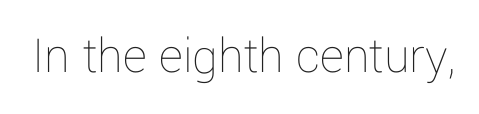
Characters follow at the spacing the type designer built in. You could not count columns in this text — the font is proportionally spaced. No word sits above an underline. Posture: vertical. Stems and bowls with no extra thickness — not bold.
